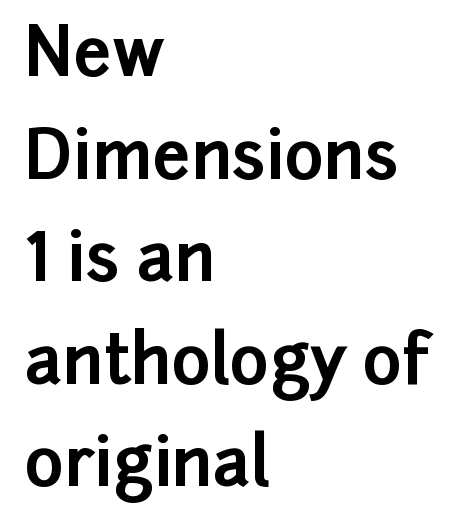
No italicization has been applied; the sample stays upright. The passage shown has conventional tracking throughout. Emphasis by weight is at full strength: bold. Rows of type keep a routine distance in the vertical direction. The letters advance in unequal steps, a hallmark of proportional type. Note: no serifs on the glyphs.
